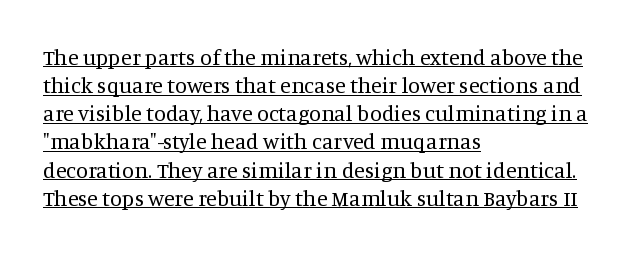
Q: Is the text bold? A: No.
Q: Is the text italic (slanted)? A: No, it is upright.
Q: Is the text underlined? A: Yes.
Q: How is the paragraph aligned? A: Left-aligned.
Q: Is the spacing between letters normal or unusually wide? A: Normal.
Q: Is the spacing between lines tight, normal or loose? A: Normal.
